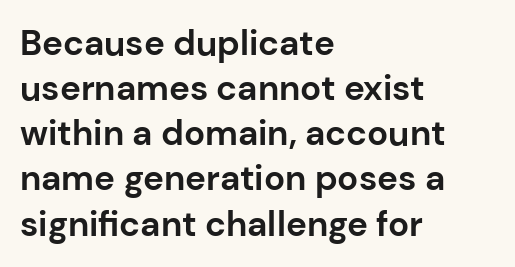
Q: Is the text bold? A: Yes.
Q: Is the text italic (slanted)? A: No, it is upright.
Q: Is the typeface a serif or a sans-serif typeface? A: Sans-serif.
Q: Is the text underlined? A: No.
Q: How is the paragraph aligned? A: Left-aligned.
Q: Is the spacing between letters normal or unusually wide? A: Normal.
Q: Is the spacing between lines tight, normal or loose? A: Normal.
Q: Width (condensed, normal, or wide)? A: Normal.
Q: Stroke contrast? A: Low.
Q: x-height? A: Medium.
Q: Monospaced? A: No.
